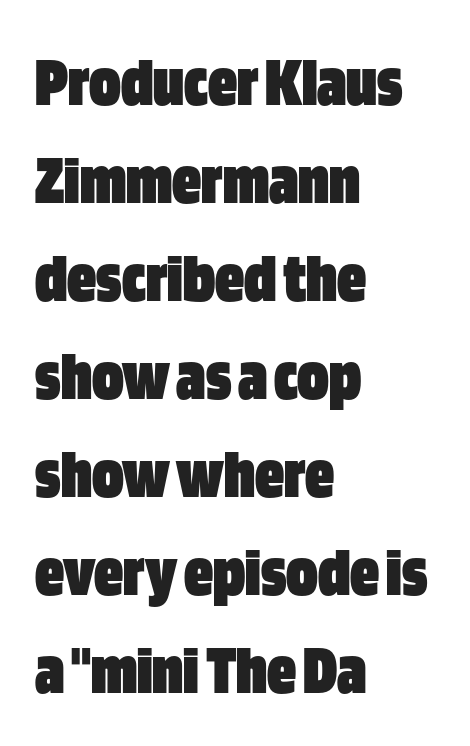
Nobody drew a line under any word here. Do the characters align in a grid? No, the font is proportional. The rows are spaced the way most documents space them. This sample uses a sans-serif face. Nobody touched the tracking dial on this one. What weight is shown? A full bold with thick strokes.
